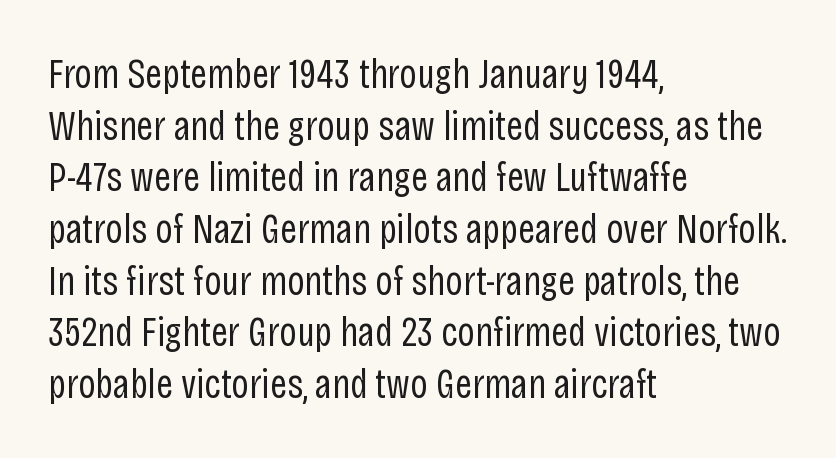
The image shows 42 px regular-weight, condensed sans-serif type, upright; set left-aligned, line spacing 1.23x, normal letter spacing, not underlined; low stroke contrast and a large x-height.
